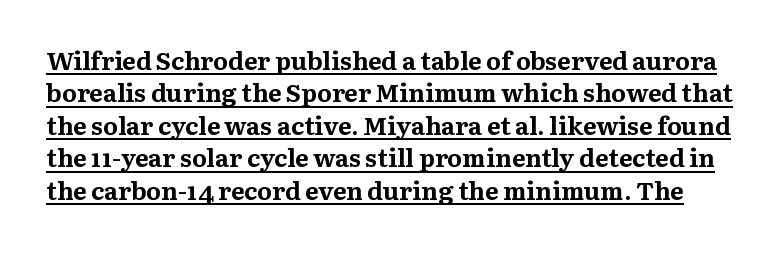
{"italic": "no", "bold": "yes", "underline": "yes", "line_spacing": "normal", "line_spacing_ratio": 1.3, "letter_spacing": "normal", "letter_spacing_em": 0.0, "glyph_px": 25}
